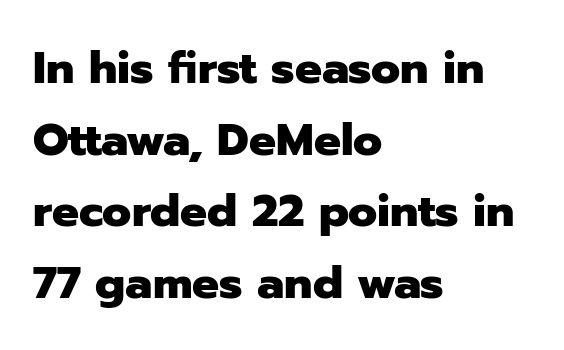
{"serif": "no", "italic": "no", "bold": "yes", "weight": "heavy", "width": "normal", "stroke_contrast": "low", "x_height": "medium", "monospaced": "no", "underline": "no", "align": "left", "line_spacing": "normal", "line_spacing_ratio": 1.59, "letter_spacing": "normal", "letter_spacing_em": 0.0, "glyph_px": 45}
